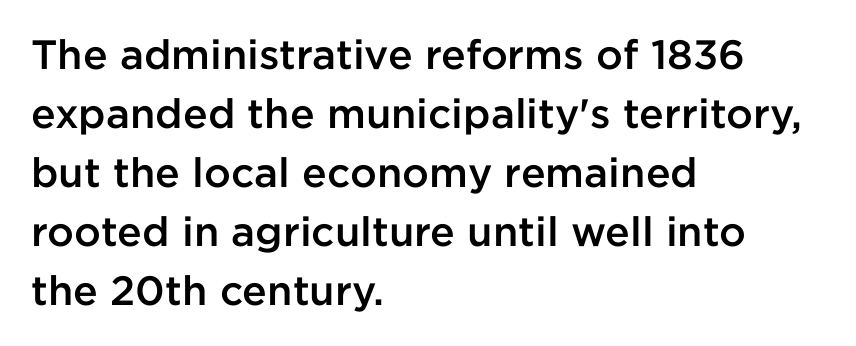
Each row of text sits above clean, open space. Do the characters align in a grid? No, the font is proportional. This is sans-serif lettering, the kind often seen on screens and signage. Regarding leading, the lines here are spaced in the standard way. Layout note: lines flush left. Honestly, the letter spacing is just normal — you wouldn't notice it.
